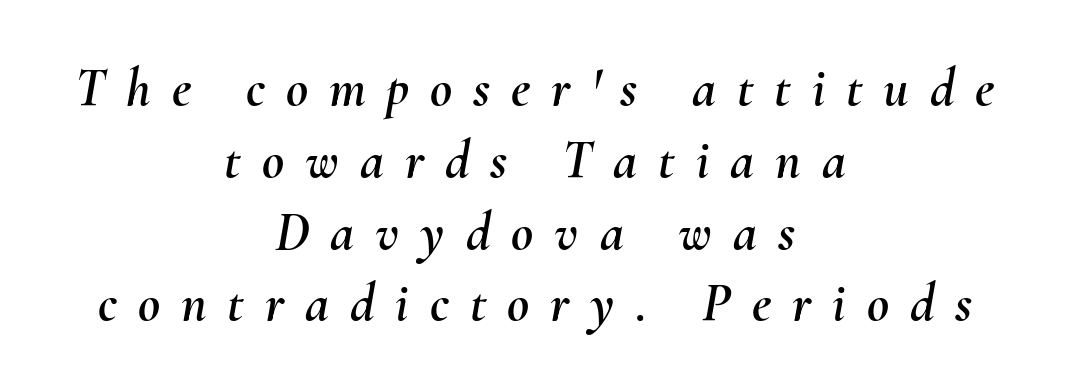
The image shows 54 px text type, italic (leaning right); set centered, normal line spacing (1.33x), unusually wide letter spacing (+0.39 em), not underlined; medium stroke contrast and a small x-height.
